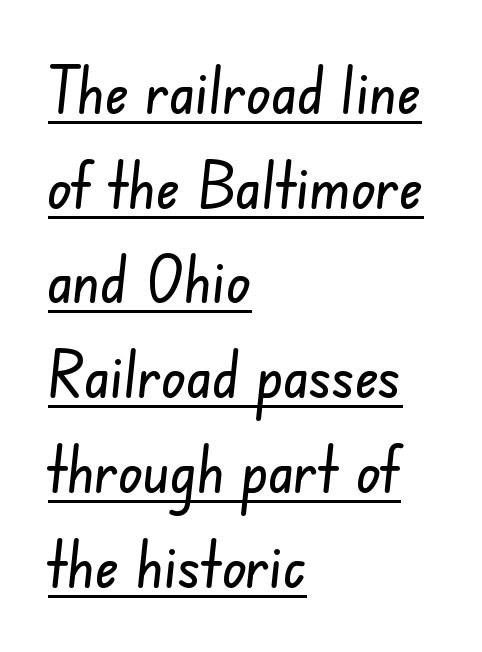
Q: Is the typeface a serif or a sans-serif typeface? A: Sans-serif.
Q: Is the text underlined? A: Yes.
Q: How is the paragraph aligned? A: Left-aligned.
Q: Is the spacing between letters normal or unusually wide? A: Normal.
Q: Is the spacing between lines tight, normal or loose? A: Normal.
Q: Width (condensed, normal, or wide)? A: Condensed.
Q: Stroke contrast? A: Low.
Q: x-height? A: Small.
Q: Monospaced? A: No.
